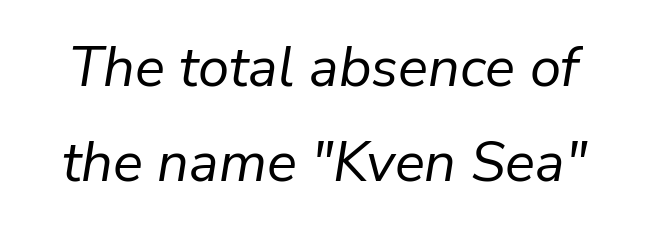
Q: Is the text bold? A: No.
Q: Is the text italic (slanted)? A: Yes, it leans right by about 9 degrees.
Q: Is the text underlined? A: No.
Q: Is the spacing between letters normal or unusually wide? A: Normal.
Q: Is the spacing between lines tight, normal or loose? A: Normal.
Q: Width (condensed, normal, or wide)? A: Normal.
Q: Stroke contrast? A: Low.
Q: x-height? A: Medium.
Q: Monospaced? A: No.
